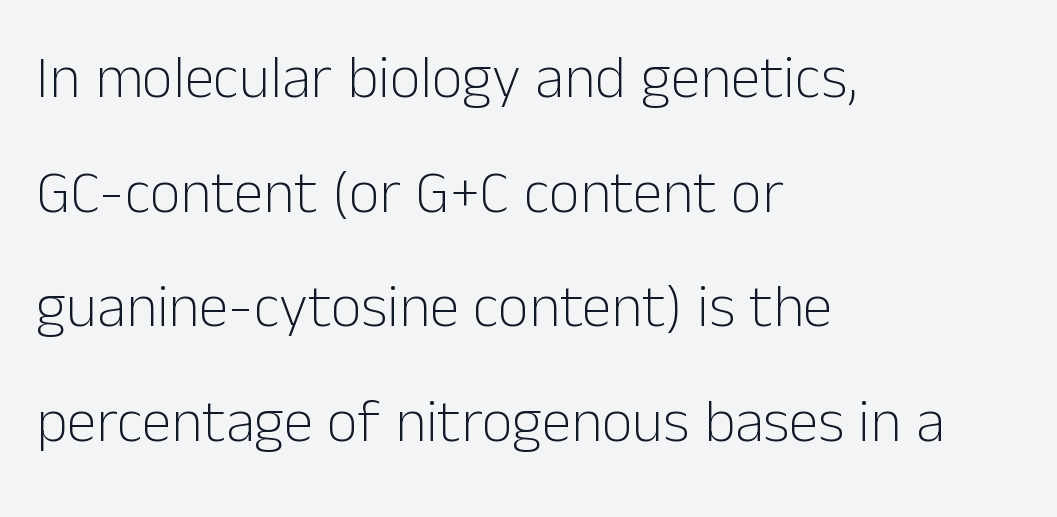
The letters stand upright; this is a roman face. A typesetter would call this proportional, since set widths differ per character. A student would call this left alignment; a typographer would say flush left, rag right. The letters carry no serifs — their stems end cleanly without finishing strokes. The passage shown stacks its lines with a broad gap.
